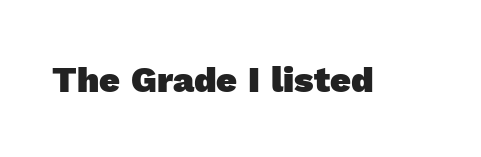
{"serif": "no", "bold": "yes", "weight": "heavy", "width": "normal", "x_height": "medium", "monospaced": "no", "underline": "no", "letter_spacing": "normal", "letter_spacing_em": 0.0, "glyph_px": 36}
